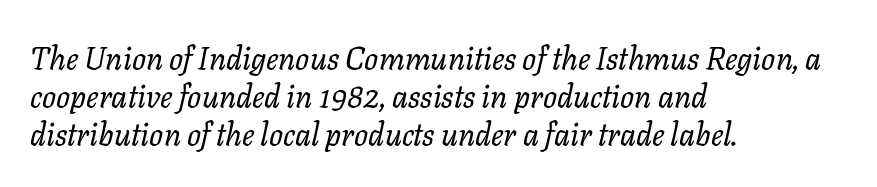
{"italic": "yes", "lean": "right", "slant_degrees": 11, "bold": "no", "weight": "regular", "width": "normal", "stroke_contrast": "low", "x_height": "medium", "monospaced": "no", "underline": "no", "align": "left", "line_spacing_ratio": 1.23, "letter_spacing": "normal", "letter_spacing_em": 0.0, "glyph_px": 31}
